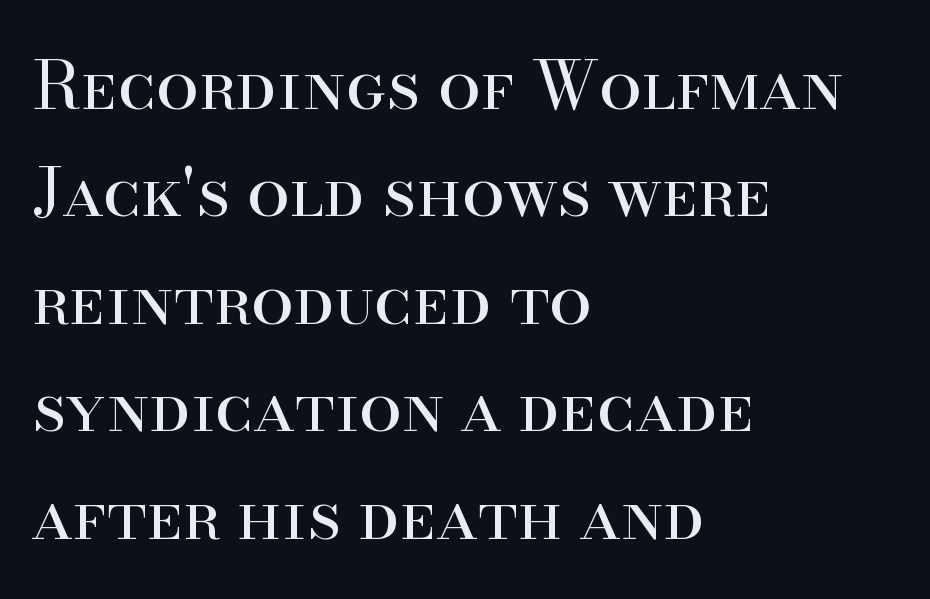
Q: Is the text bold? A: No.
Q: Is the text italic (slanted)? A: No, it is upright.
Q: Is the typeface a serif or a sans-serif typeface? A: Serif.
Q: Is the text underlined? A: No.
Q: How is the paragraph aligned? A: Left-aligned.
Q: Is the spacing between letters normal or unusually wide? A: Normal.
Q: Is the spacing between lines tight, normal or loose? A: Normal.
Q: Width (condensed, normal, or wide)? A: Normal.
Q: Stroke contrast? A: High.
Q: x-height? A: Small.
Q: Monospaced? A: No.
